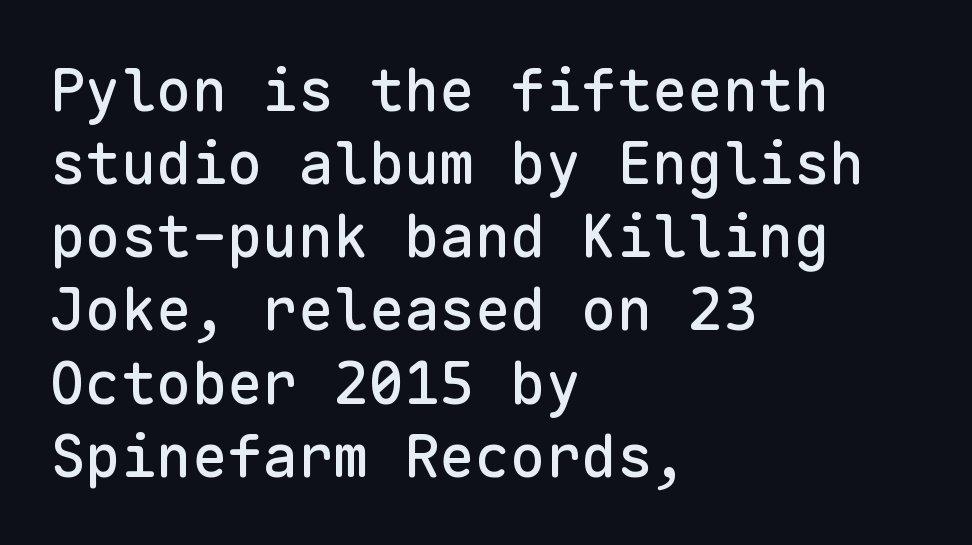
{"serif": "no", "italic": "no", "width": "normal", "stroke_contrast": "low", "x_height": "medium", "monospaced": "yes", "underline": "no", "align": "left", "line_spacing_ratio": 1.24, "letter_spacing": "normal", "letter_spacing_em": 0.0, "glyph_px": 59}
